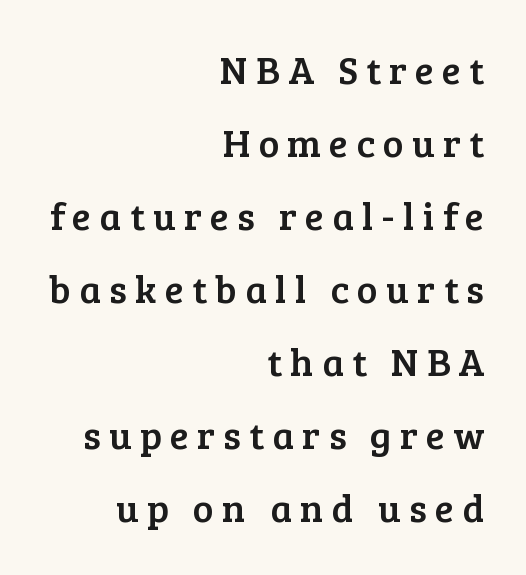
{"serif": "yes", "italic": "no", "width": "normal", "stroke_contrast": "low", "x_height": "medium", "monospaced": "no", "underline": "no", "align": "right", "line_spacing_ratio": 1.87, "letter_spacing": "wide", "letter_spacing_em": 0.21, "glyph_px": 39}
